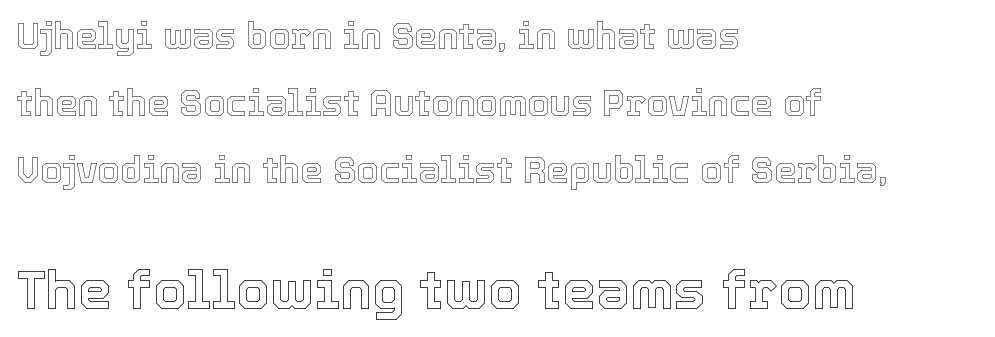
{"italic": "no", "width": "normal", "x_height": "medium", "monospaced": "no", "underline": "no", "align": "left", "line_spacing_ratio": 1.86, "letter_spacing": "normal", "letter_spacing_em": 0.0, "larger_block": "second", "size_ratio": 1.5, "glyph_px": 54}
